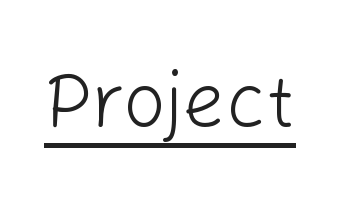
{"serif": "no", "italic": "no", "bold": "no", "weight": "light", "width": "normal", "stroke_contrast": "low", "x_height": "medium", "monospaced": "no", "underline": "yes", "letter_spacing": "normal", "letter_spacing_em": 0.0, "glyph_px": 75}
